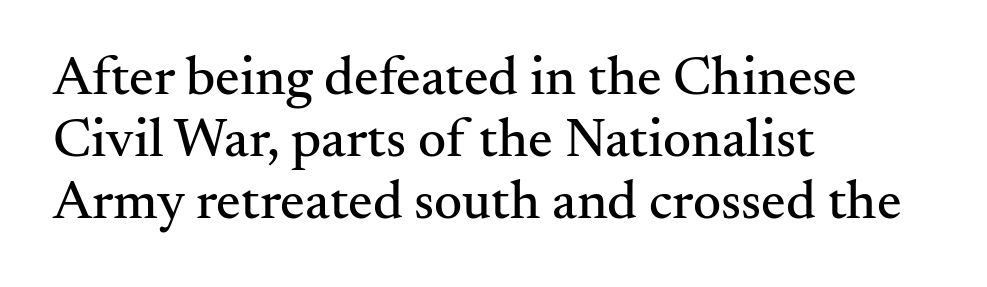
{"serif": "yes", "italic": "no", "width": "normal", "stroke_contrast": "medium", "x_height": "small", "monospaced": "no", "underline": "no", "align": "left", "line_spacing": "tight", "line_spacing_ratio": 1.13, "letter_spacing": "normal", "letter_spacing_em": 0.0, "glyph_px": 55}
